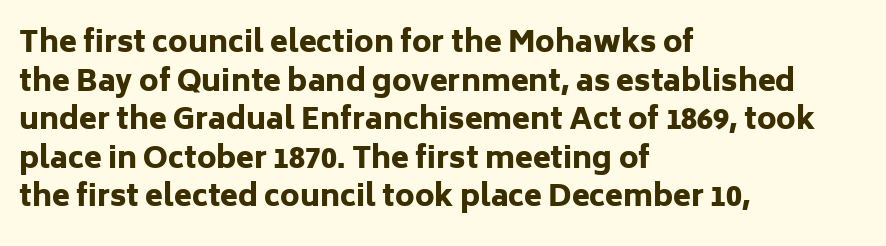
Q: Is the text bold? A: Yes.
Q: Is the text italic (slanted)? A: No, it is upright.
Q: Is the typeface a serif or a sans-serif typeface? A: Sans-serif.
Q: Is the text underlined? A: No.
Q: How is the paragraph aligned? A: Left-aligned.
Q: Is the spacing between letters normal or unusually wide? A: Normal.
Q: Is the spacing between lines tight, normal or loose? A: Normal.
Q: Width (condensed, normal, or wide)? A: Normal.
Q: Stroke contrast? A: Low.
Q: x-height? A: Medium.
Q: Monospaced? A: No.
